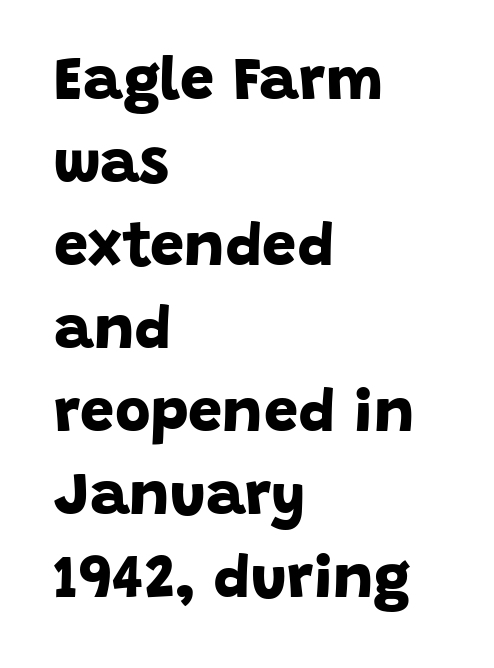
Q: Is the text bold? A: Yes.
Q: Is the typeface a serif or a sans-serif typeface? A: Sans-serif.
Q: Is the text underlined? A: No.
Q: How is the paragraph aligned? A: Left-aligned.
Q: Is the spacing between letters normal or unusually wide? A: Normal.
Q: Is the spacing between lines tight, normal or loose? A: Normal.
Q: Width (condensed, normal, or wide)? A: Normal.
Q: Stroke contrast? A: Low.
Q: x-height? A: Large.
Q: Monospaced? A: No.
